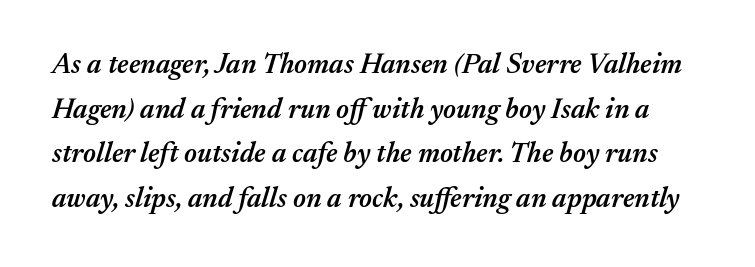
What weight is shown? A semibold, between regular and bold. Horizontal bands of white between lines are of average thickness. Clear beneath every line of the passage. This is oblique type, the kind used for emphasis or titles. Between one letter and the next there's only the usual sliver of space. Here the designer chose a conventional face with non-uniform glyph widths.
